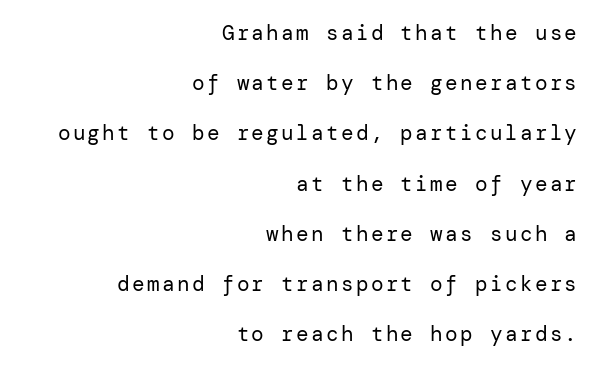
Underline: absent. Posture: upright roman. The setting favours the right margin, as signatures and pull-quotes sometimes do. The lines are spread far apart with generous leading. Ink coverage per letter is moderate at most.
